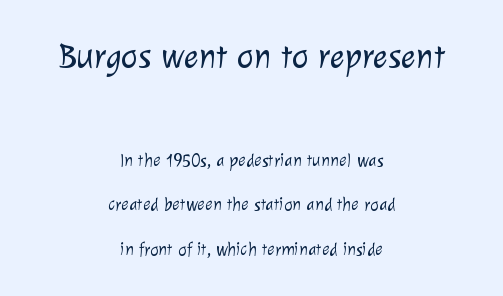
Q: Is the text bold? A: No.
Q: Is the typeface a serif or a sans-serif typeface? A: Sans-serif.
Q: Is the text underlined? A: No.
Q: How is the paragraph aligned? A: Centered.
Q: Is the spacing between letters normal or unusually wide? A: Normal.
Q: Is the spacing between lines tight, normal or loose? A: Loose.
Q: Which block of text is set in a larger size, the first (top) or the second (bottom)? A: The first (top) one.
Q: Width (condensed, normal, or wide)? A: Normal.
Q: Stroke contrast? A: Low.
Q: x-height? A: Medium.
Q: Monospaced? A: No.
